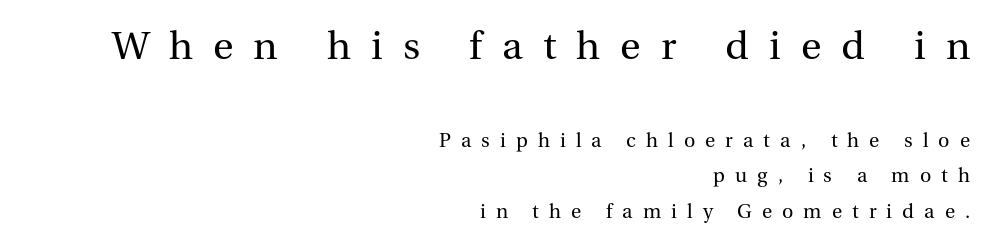
Caption: multi-line text, flush right, ragged left. Decoration check: the copy has no underline. If you drew a line through each stem, it would be perfectly vertical. Weight: regular or lighter.
